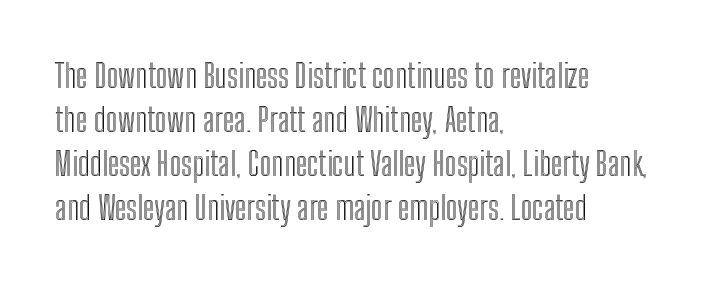
Q: Is the text italic (slanted)? A: No, it is upright.
Q: Is the text underlined? A: No.
Q: How is the paragraph aligned? A: Left-aligned.
Q: Is the spacing between letters normal or unusually wide? A: Normal.
Q: Is the spacing between lines tight, normal or loose? A: Normal.
Q: Width (condensed, normal, or wide)? A: Condensed.
Q: x-height? A: Medium.
Q: Monospaced? A: No.
